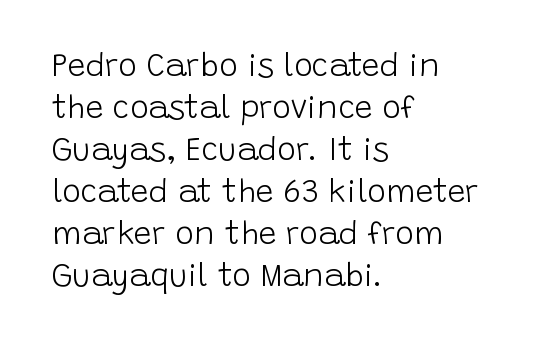
Vertical spacing — default. Decoration check: the copy has no underline. Classification — sans serif. The letters advance in unequal steps, a hallmark of proportional type. Think standard paragraph weight, or any step lighter than that. You could call the tracking neutral — neither tight nor loose.
